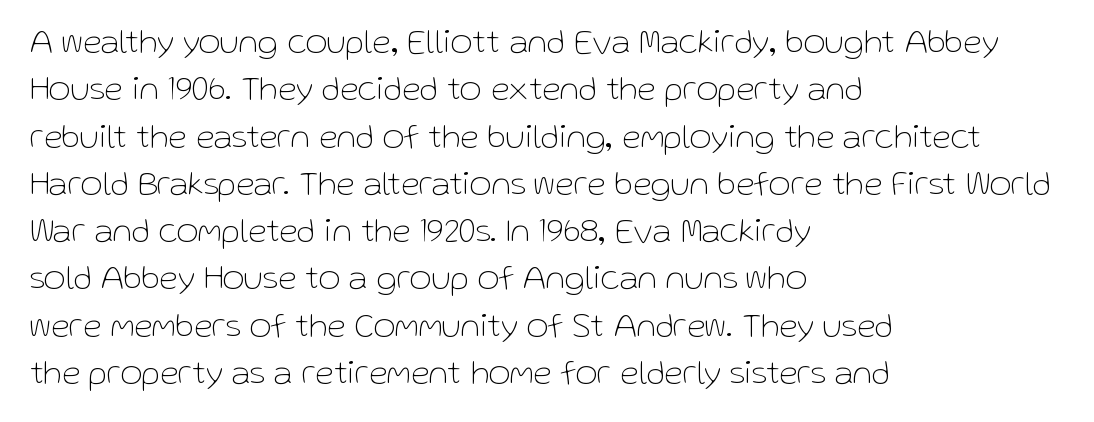
{"serif": "no", "italic": "no", "bold": "no", "weight": "thin", "width": "normal", "stroke_contrast": "low", "x_height": "medium", "monospaced": "no", "underline": "no", "align": "left", "line_spacing": "normal", "line_spacing_ratio": 1.39, "letter_spacing": "normal", "letter_spacing_em": 0.0, "glyph_px": 34}
